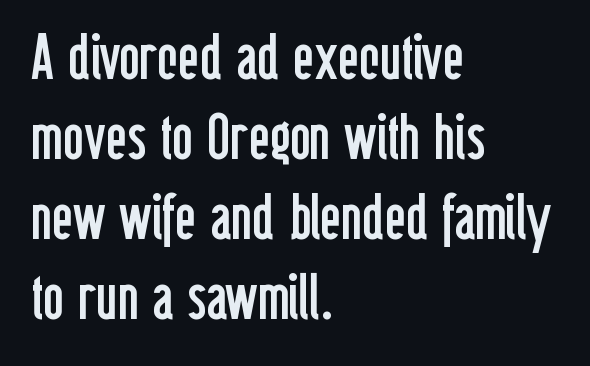
The image shows 64 px regular-weight, condensed sans-serif type, upright; set left-aligned, normal line spacing (1.25x), normal letter spacing, not underlined; low stroke contrast and a medium x-height.
